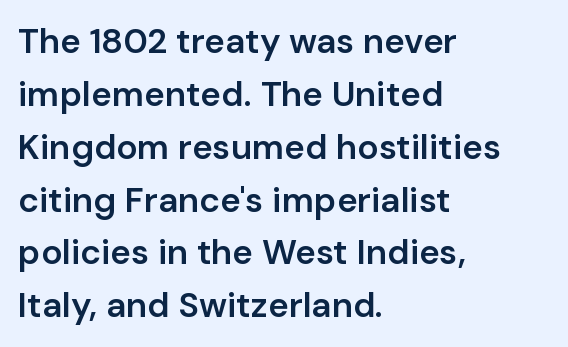
{"serif": "no", "italic": "no", "bold": "semi", "weight": "semibold", "width": "normal", "stroke_contrast": "low", "x_height": "medium", "monospaced": "no", "underline": "no", "align": "left", "line_spacing": "normal", "line_spacing_ratio": 1.51, "letter_spacing": "normal", "letter_spacing_em": 0.0, "glyph_px": 35}
